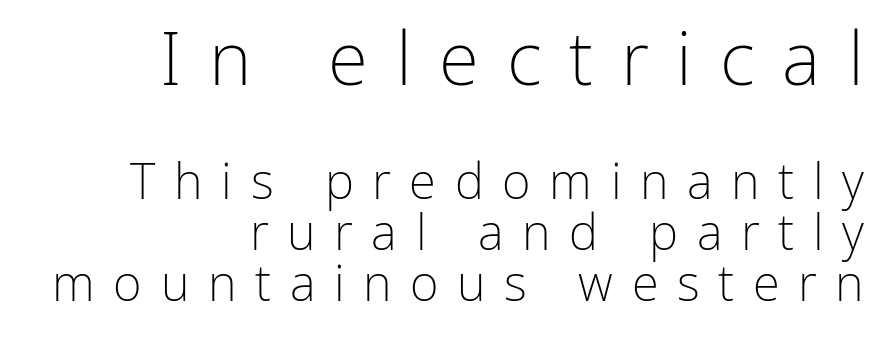
Proportional: the letters do not fall into vertical columns. The weight would be labelled regular, book, light, or lighter still. The emphasis by scale lands on block number one, above. Successive baselines arrive quickly, one right under another. The line texture is sparse and dotted thanks to wide tracking. Does the type have serifs? No, each stem ends abruptly.
